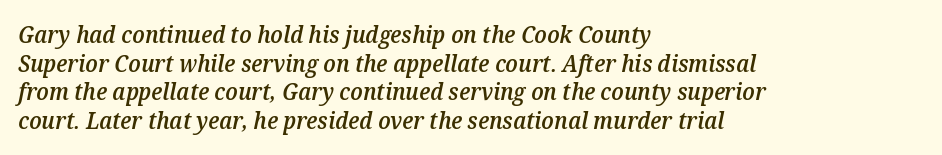
{"italic": "yes", "lean": "right", "slant_degrees": 12, "bold": "semi", "underline": "no", "align": "left", "line_spacing": "normal", "line_spacing_ratio": 1.25, "letter_spacing": "normal", "letter_spacing_em": 0.0, "glyph_px": 23}
